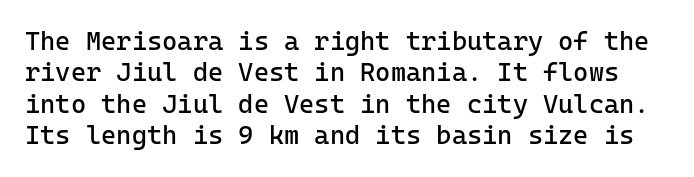
The image shows 26 px text type, upright; set line spacing 1.21x, normal letter spacing, not underlined.
